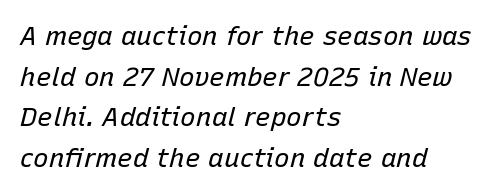
{"italic": "yes", "lean": "right", "slant_degrees": 15, "bold": "no", "underline": "no", "align": "left", "line_spacing": "normal", "line_spacing_ratio": 1.56, "letter_spacing": "normal", "letter_spacing_em": 0.0, "glyph_px": 26}
